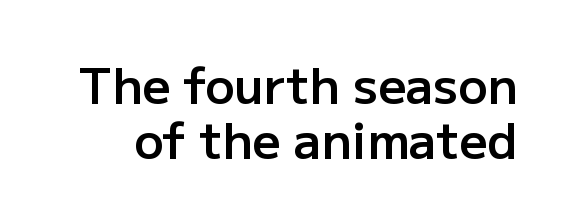
Cramped leading. Underline: absent. What weight is shown? A semibold, between regular and bold. Letter spacing: default. The letters carry no serifs — their stems end cleanly without finishing strokes. Looks like regular typesetting: each glyph gets only the width it needs.
